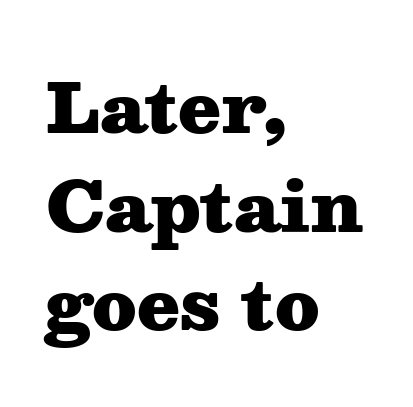
Standard letterfit; no display-style spreading of the glyphs. Nobody drew a line under any word here. The axis of the letterforms is exactly vertical. Line starts are locked; line ends wander.
